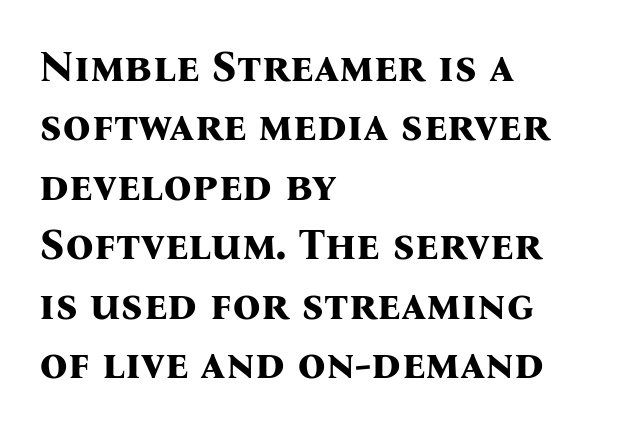
The image shows 44 px bold serif type, upright; set left-aligned, normal line spacing (1.35x), normal letter spacing, not underlined; medium stroke contrast and a medium x-height.
